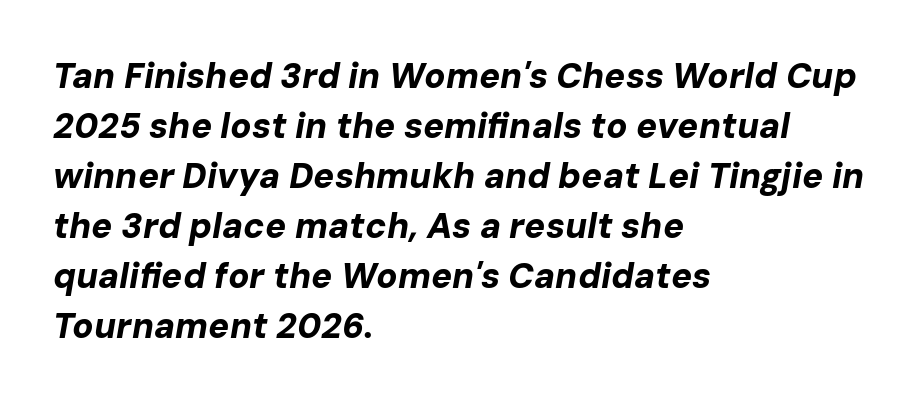
Q: Is the text bold? A: Yes.
Q: Is the text italic (slanted)? A: Yes, it leans right by about 10 degrees.
Q: Is the text underlined? A: No.
Q: How is the paragraph aligned? A: Left-aligned.
Q: Is the spacing between letters normal or unusually wide? A: Normal.
Q: Is the spacing between lines tight, normal or loose? A: Normal.
Q: Width (condensed, normal, or wide)? A: Normal.
Q: Stroke contrast? A: Low.
Q: x-height? A: Medium.
Q: Monospaced? A: No.
